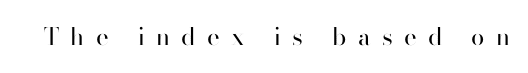
Words float on clear page, feet unadorned. The line texture is sparse and dotted thanks to wide tracking. Stems here are at most as thick as an everyday book face. Upright lettering throughout.
